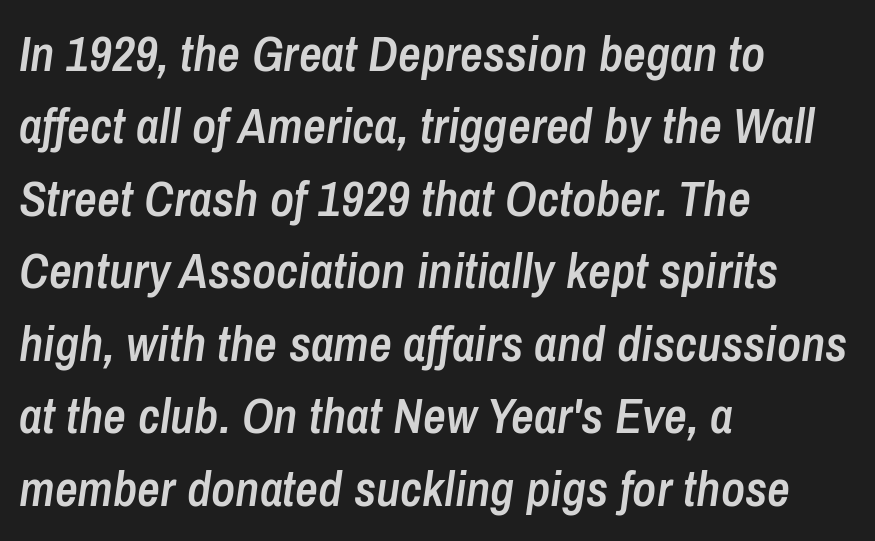
The image shows 50 px semibold, condensed type, italic (leaning right); set left-aligned, normal line spacing (1.45x), normal letter spacing, not underlined; low stroke contrast and a medium x-height.
